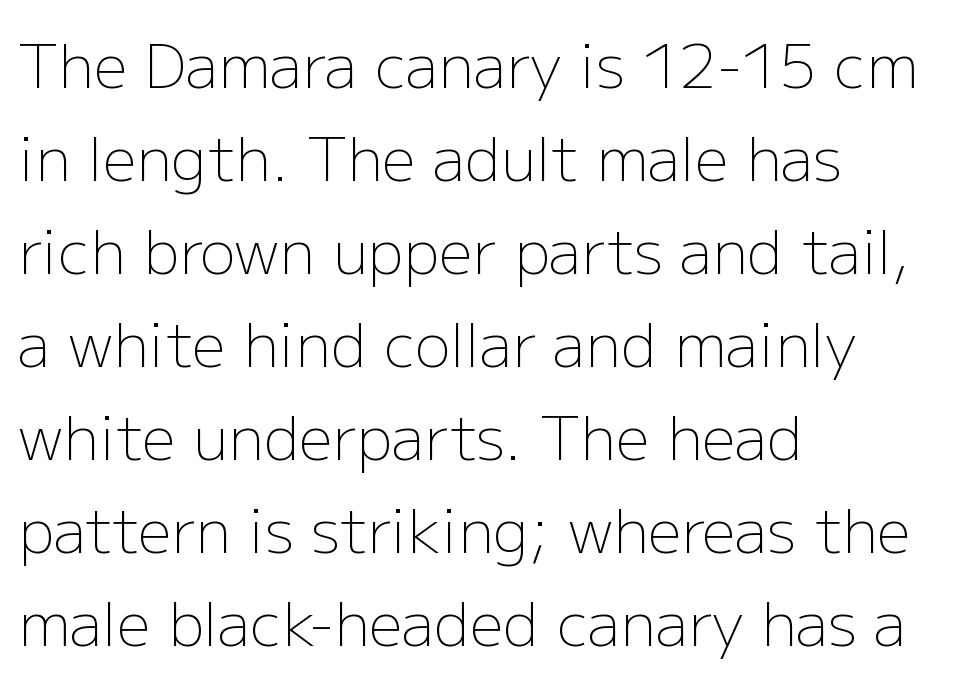
The image shows 60 px light sans-serif type, upright; set left-aligned, normal line spacing (1.55x), normal letter spacing, not underlined; low stroke contrast and a medium x-height.
